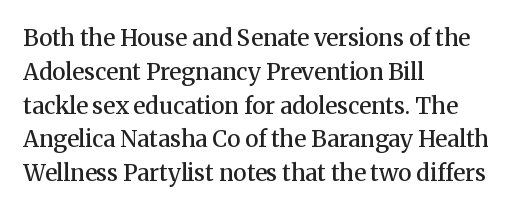
The image shows 23 px text type, upright; set left-aligned, normal line spacing (1.47x), normal letter spacing, not underlined.
